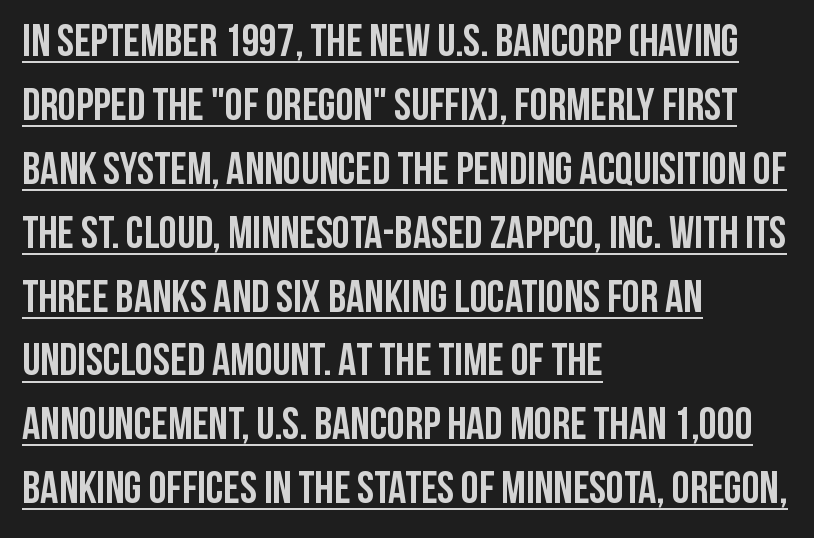
{"serif": "no", "italic": "no", "bold": "yes", "weight": "semibold", "width": "condensed", "stroke_contrast": "low", "x_height": "large", "monospaced": "no", "underline": "yes", "align": "left", "line_spacing": "normal", "line_spacing_ratio": 1.42, "letter_spacing": "normal", "letter_spacing_em": 0.0, "glyph_px": 45}
